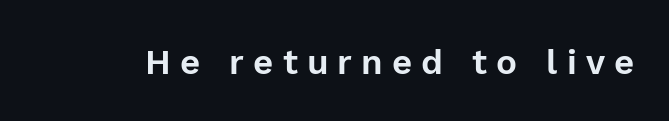
Q: Is the text italic (slanted)? A: No, it is upright.
Q: Is the typeface a serif or a sans-serif typeface? A: Sans-serif.
Q: Is the text underlined? A: No.
Q: Is the spacing between letters normal or unusually wide? A: Unusually wide.
Q: Width (condensed, normal, or wide)? A: Normal.
Q: Stroke contrast? A: Low.
Q: x-height? A: Medium.
Q: Monospaced? A: No.
